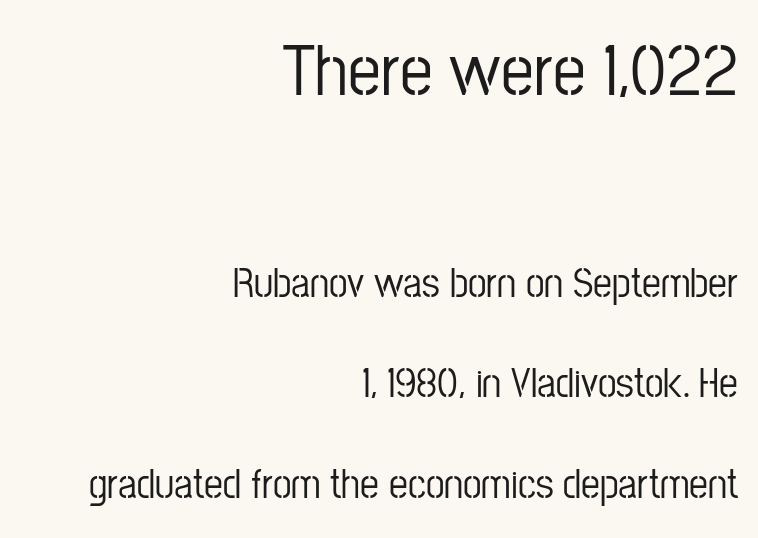
Q: Is the text italic (slanted)? A: No, it is upright.
Q: Is the typeface a serif or a sans-serif typeface? A: Sans-serif.
Q: Is the text underlined? A: No.
Q: How is the paragraph aligned? A: Right-aligned.
Q: Is the spacing between letters normal or unusually wide? A: Normal.
Q: Is the spacing between lines tight, normal or loose? A: Loose.
Q: Which block of text is set in a larger size, the first (top) or the second (bottom)? A: The first (top) one.
Q: Width (condensed, normal, or wide)? A: Condensed.
Q: Stroke contrast? A: Low.
Q: x-height? A: Medium.
Q: Monospaced? A: No.
